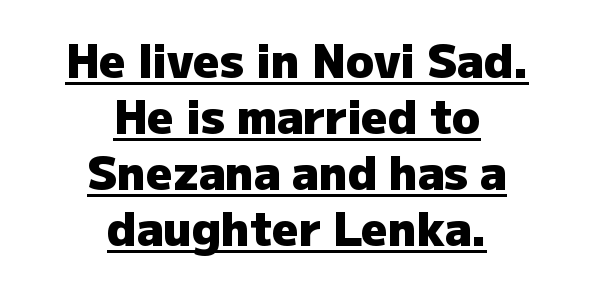
The image shows 46 px heavy sans-serif type, upright; set centered, line spacing 1.22x, normal letter spacing, underlined; low stroke contrast and a medium x-height.
